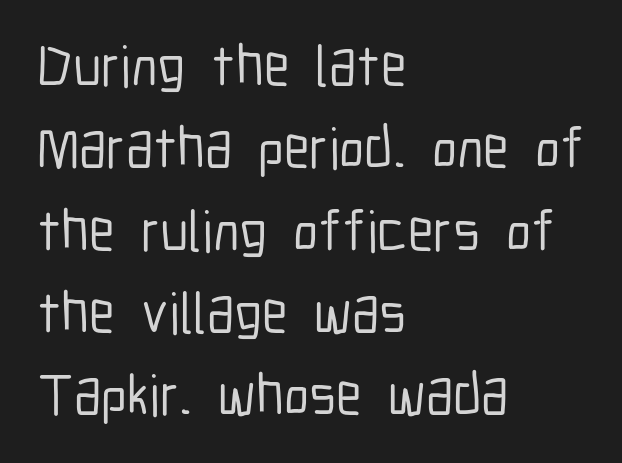
The compositor pushed each line to the left boundary. Note the varied advance widths — an 'i' is clearly narrower than an 'm'. Caption: standard tracking, unaltered. Is there much room between lines? A standard amount, neither cramped nor airy.
